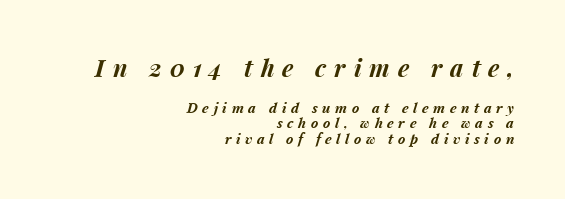
Observe the lean: these are italic letterforms. Regarding leading, the lines here are crowded together. Horizontally, the lines are justified to the trailing edge only. Each word looks stretched out because of the extra space between its letters.
